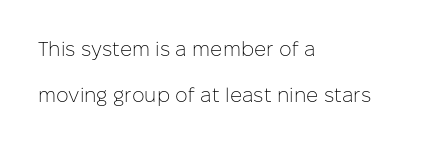
The image shows 20 px text type, upright; set left-aligned, loose line spacing (2.3x), normal letter spacing, not underlined.
